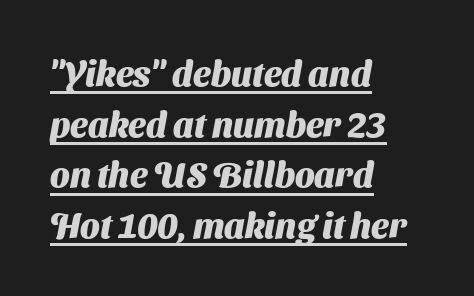
{"serif": "no", "bold": "yes", "weight": "heavy", "width": "normal", "stroke_contrast": "medium", "x_height": "medium", "monospaced": "no", "underline": "yes", "align": "left", "line_spacing": "normal", "line_spacing_ratio": 1.45, "letter_spacing": "normal", "letter_spacing_em": 0.0, "glyph_px": 35}
